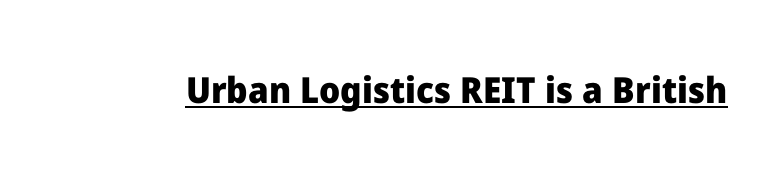
The image shows 36 px heavy sans-serif type, upright; set normal letter spacing, underlined; low stroke contrast and a medium x-height.
